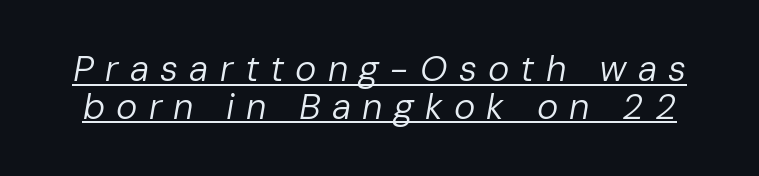
The rendering uses the underline text-decoration. These lines are rendered in a variable-pitch font. Tightly led — the rows are bunched. Caption: face not bold, strokes unweighted.
